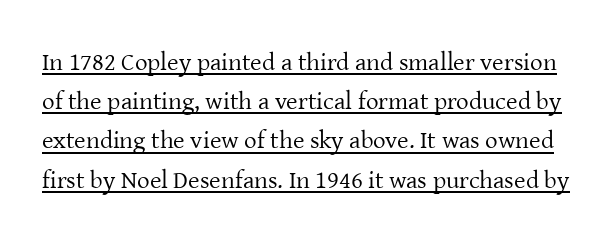
The image shows 25 px text type, upright; set normal line spacing (1.57x), normal letter spacing, underlined.
